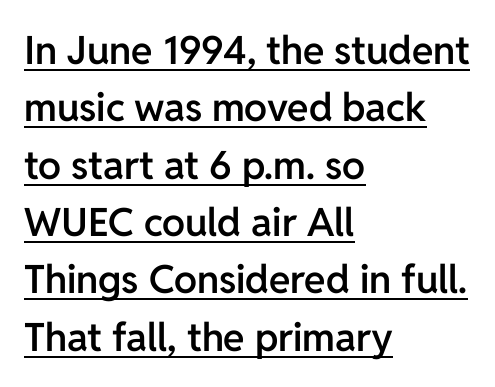
Q: Is the text bold? A: Semi-bold.
Q: Is the text italic (slanted)? A: No, it is upright.
Q: Is the typeface a serif or a sans-serif typeface? A: Sans-serif.
Q: Is the text underlined? A: Yes.
Q: How is the paragraph aligned? A: Left-aligned.
Q: Is the spacing between letters normal or unusually wide? A: Normal.
Q: Is the spacing between lines tight, normal or loose? A: Normal.
Q: Width (condensed, normal, or wide)? A: Normal.
Q: Stroke contrast? A: Low.
Q: x-height? A: Medium.
Q: Monospaced? A: No.
